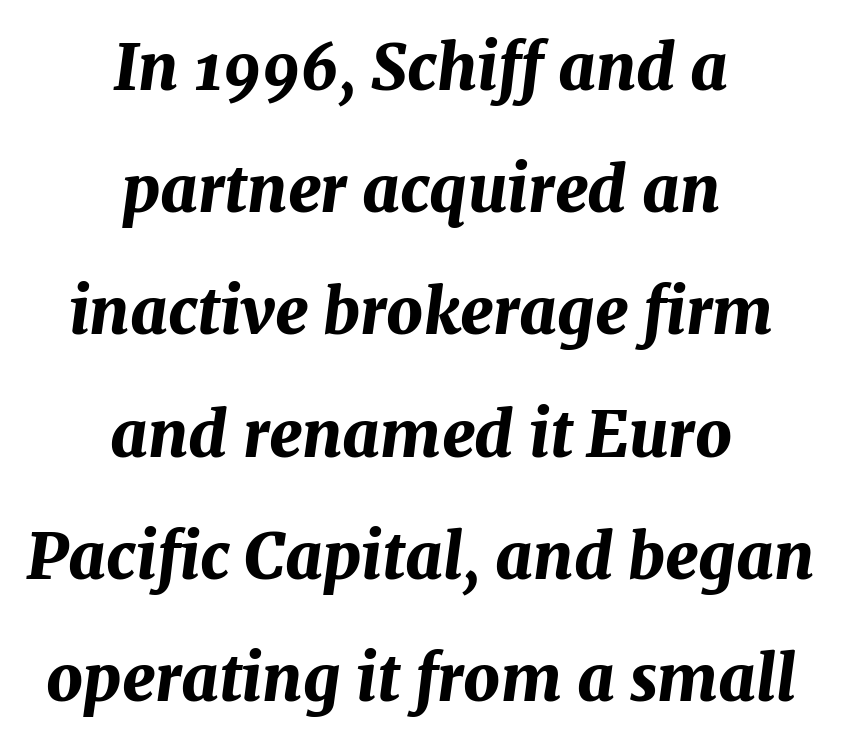
Q: Is the text bold? A: Yes.
Q: Is the text italic (slanted)? A: Yes, it leans right by about 7 degrees.
Q: Is the text underlined? A: No.
Q: How is the paragraph aligned? A: Centered.
Q: Is the spacing between letters normal or unusually wide? A: Normal.
Q: Is the spacing between lines tight, normal or loose? A: Loose.
Q: Width (condensed, normal, or wide)? A: Normal.
Q: Stroke contrast? A: Medium.
Q: x-height? A: Medium.
Q: Monospaced? A: No.
